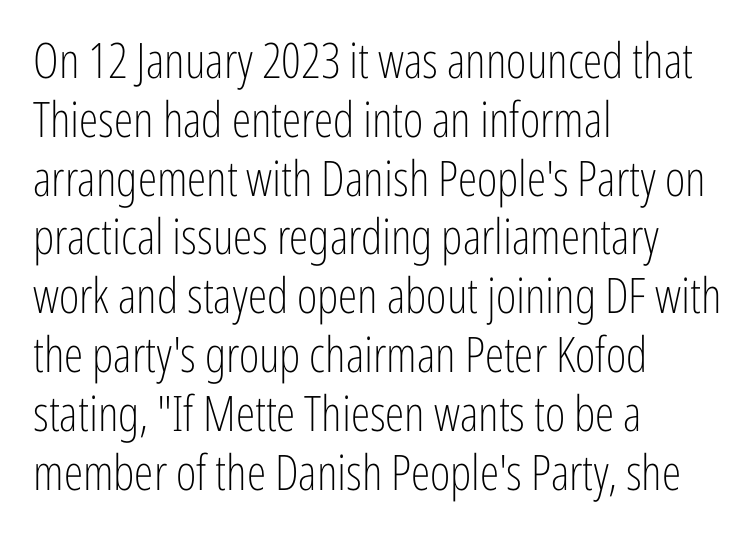
The image shows 49 px light, condensed sans-serif type, upright; set left-aligned, line spacing 1.2x, normal letter spacing, not underlined; low stroke contrast and a medium x-height.
